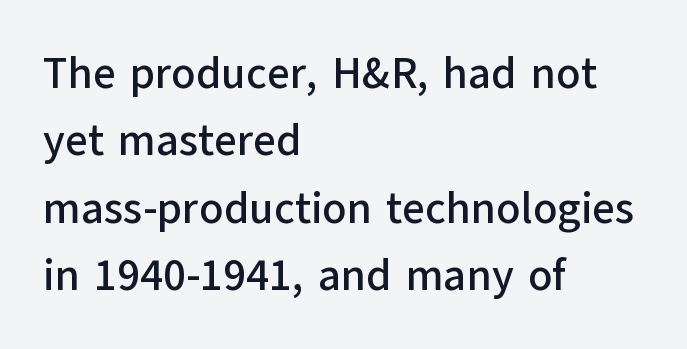
Q: Is the text italic (slanted)? A: No, it is upright.
Q: Is the typeface a serif or a sans-serif typeface? A: Sans-serif.
Q: Is the text underlined? A: No.
Q: How is the paragraph aligned? A: Left-aligned.
Q: Is the spacing between letters normal or unusually wide? A: Normal.
Q: Is the spacing between lines tight, normal or loose? A: Normal.
Q: Width (condensed, normal, or wide)? A: Normal.
Q: Stroke contrast? A: Low.
Q: x-height? A: Medium.
Q: Monospaced? A: No.
